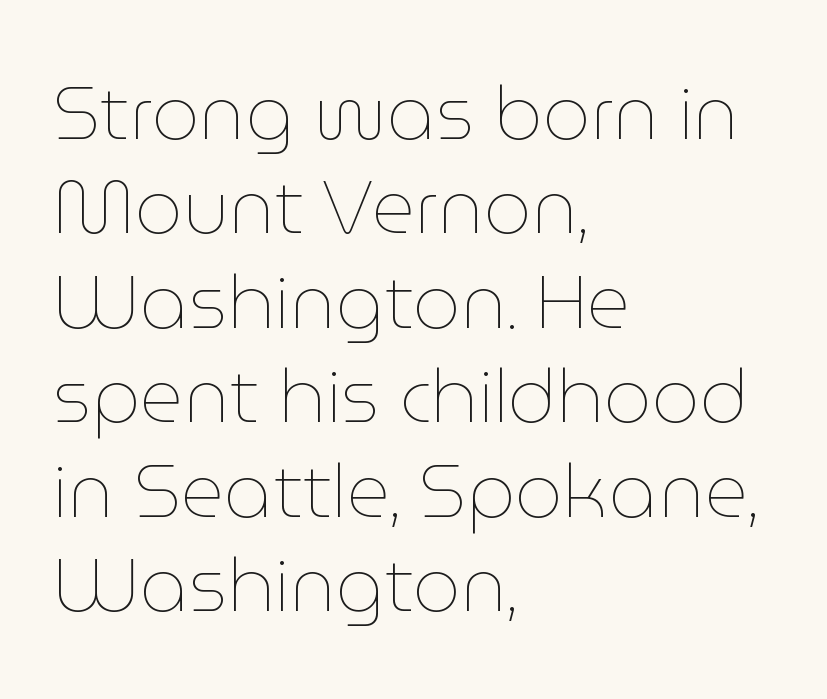
Posture: upright roman. Varying glyph widths throughout — classic text-font behaviour. Stem width sits at or under what a default text font uses. You could call the tracking neutral — neither tight nor loose. This rendering features lettering with no underline.
